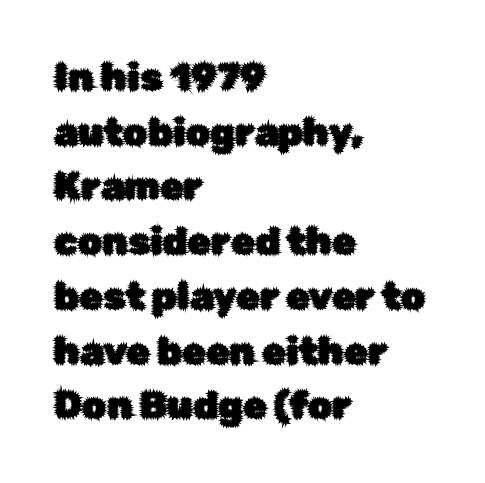
{"serif": "no", "italic": "no", "width": "normal", "stroke_contrast": "low", "x_height": "medium", "monospaced": "no", "underline": "no", "align": "left", "line_spacing": "normal", "line_spacing_ratio": 1.44, "letter_spacing": "normal", "letter_spacing_em": 0.0, "glyph_px": 38}
